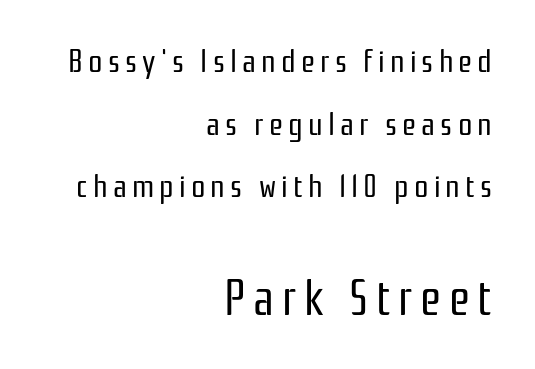
Q: Is the text bold? A: No.
Q: Is the text italic (slanted)? A: No, it is upright.
Q: Is the typeface a serif or a sans-serif typeface? A: Sans-serif.
Q: Is the text underlined? A: No.
Q: How is the paragraph aligned? A: Right-aligned.
Q: Is the spacing between lines tight, normal or loose? A: Loose.
Q: Which block of text is set in a larger size, the first (top) or the second (bottom)? A: The second (bottom) one.
Q: Width (condensed, normal, or wide)? A: Condensed.
Q: Stroke contrast? A: Low.
Q: x-height? A: Medium.
Q: Monospaced? A: No.
